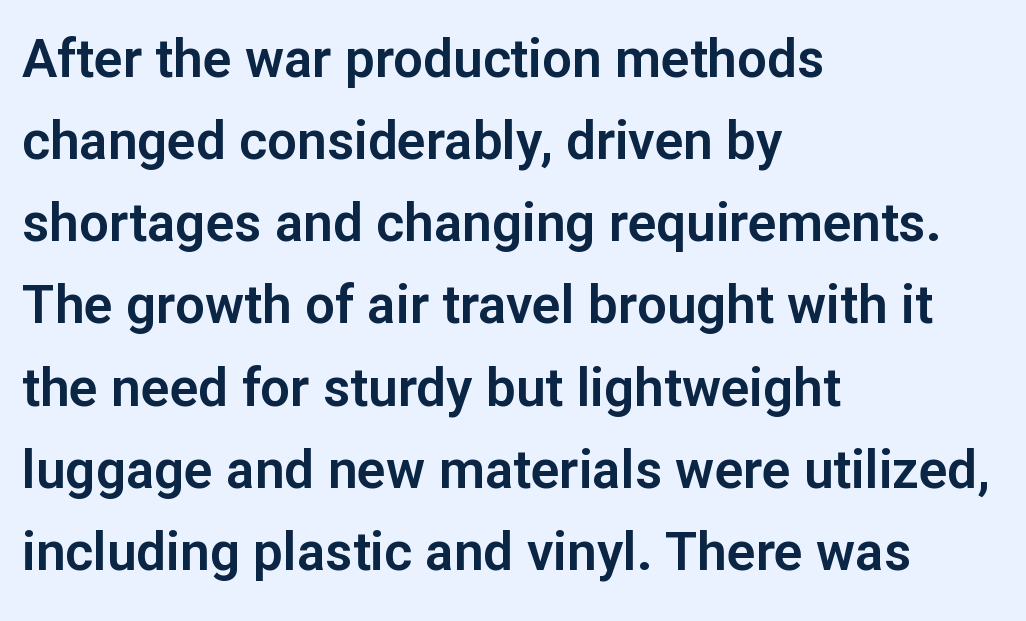
Q: Is the text italic (slanted)? A: No, it is upright.
Q: Is the typeface a serif or a sans-serif typeface? A: Sans-serif.
Q: Is the text underlined? A: No.
Q: How is the paragraph aligned? A: Left-aligned.
Q: Is the spacing between letters normal or unusually wide? A: Normal.
Q: Is the spacing between lines tight, normal or loose? A: Normal.
Q: Width (condensed, normal, or wide)? A: Normal.
Q: Stroke contrast? A: Low.
Q: x-height? A: Medium.
Q: Monospaced? A: No.
